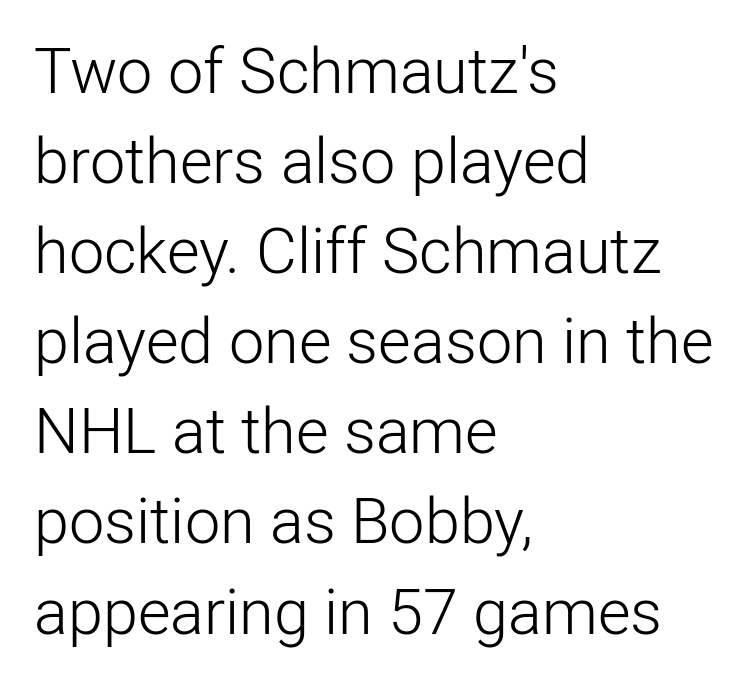
These glyphs show unthickened strokes, regular width or finer. Looks like regular typesetting: each glyph gets only the width it needs. The letters carry no serifs — their stems end cleanly without finishing strokes. Honestly, the row spacing looks completely unremarkable. Italic? Not at all — the glyphs are vertical. The paragraph shown leans on its left margin.
